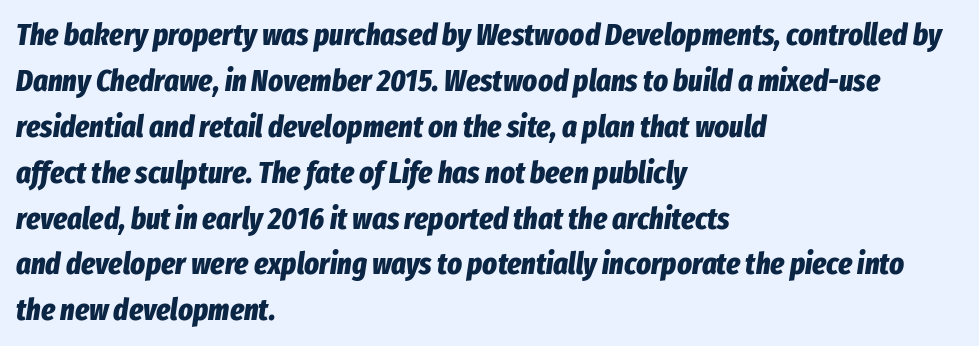
The image shows 31 px bold, condensed type, italic (leaning right); set left-aligned, normal line spacing (1.48x), normal letter spacing, not underlined; low stroke contrast and a medium x-height.
